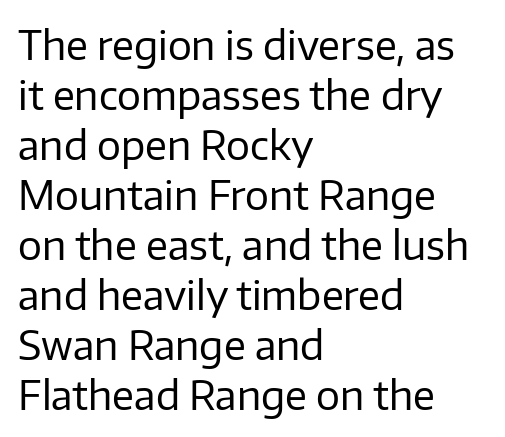
A classic flush-left, rag-right setting is used for this passage. The type is set solid horizontally, with unmodified tracking. If you drew a line through each stem, it would be perfectly vertical. This sample has the flowing, uneven cadence of proportional lettering.
